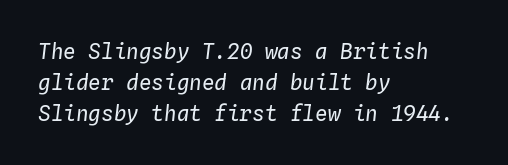
{"italic": "yes", "lean": "right", "slant_degrees": 4, "bold": "no", "underline": "no", "align": "left", "line_spacing": "normal", "line_spacing_ratio": 1.48, "letter_spacing": "normal", "letter_spacing_em": 0.0, "glyph_px": 21}
